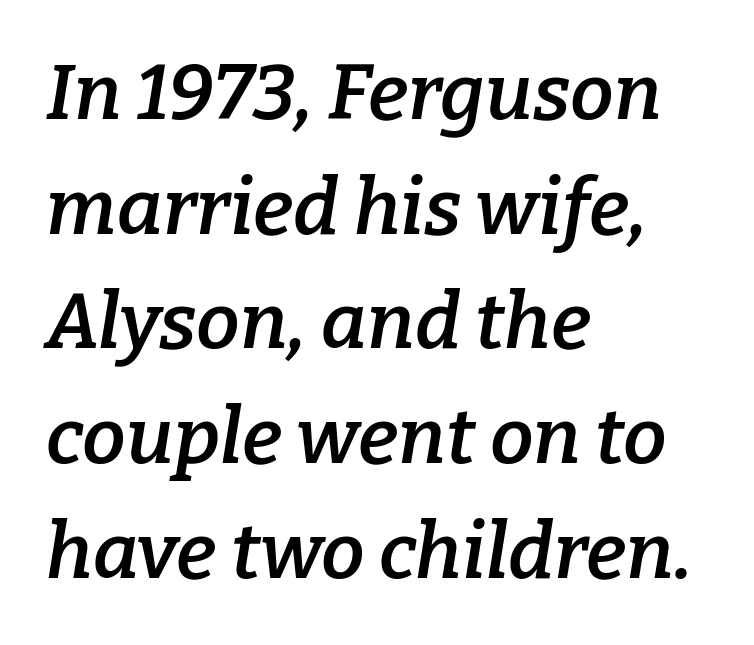
{"serif": "yes", "italic": "yes", "lean": "right", "slant_degrees": 9, "bold": "semi", "weight": "semibold", "width": "normal", "stroke_contrast": "low", "x_height": "medium", "monospaced": "no", "underline": "no", "align": "left", "line_spacing": "normal", "line_spacing_ratio": 1.47, "letter_spacing": "normal", "letter_spacing_em": 0.0, "glyph_px": 78}
